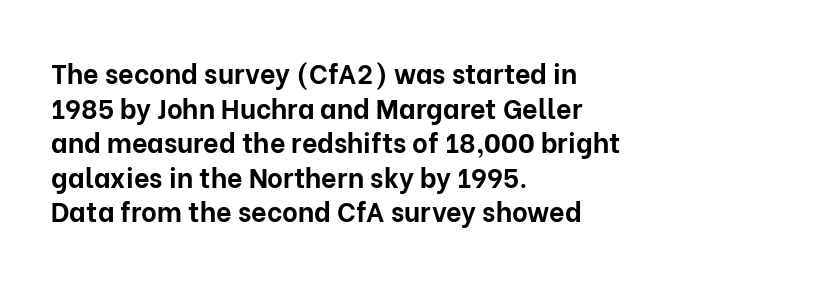
Q: Is the text bold? A: Yes.
Q: Is the text italic (slanted)? A: No, it is upright.
Q: Is the text underlined? A: No.
Q: How is the paragraph aligned? A: Left-aligned.
Q: Is the spacing between letters normal or unusually wide? A: Normal.
Q: Is the spacing between lines tight, normal or loose? A: Normal.
